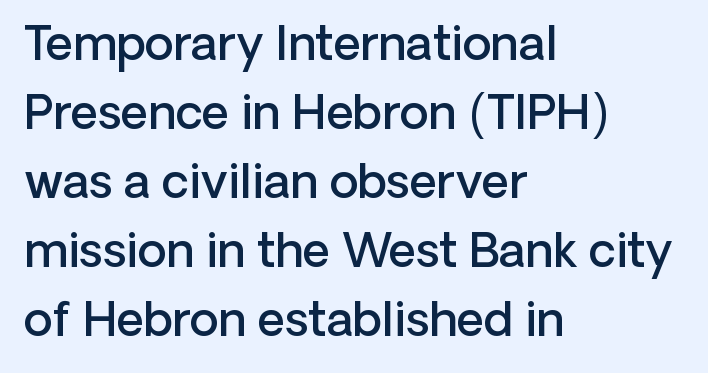
Q: Is the text bold? A: Semi-bold.
Q: Is the text italic (slanted)? A: No, it is upright.
Q: Is the typeface a serif or a sans-serif typeface? A: Sans-serif.
Q: Is the text underlined? A: No.
Q: How is the paragraph aligned? A: Left-aligned.
Q: Is the spacing between letters normal or unusually wide? A: Normal.
Q: Is the spacing between lines tight, normal or loose? A: Normal.
Q: Width (condensed, normal, or wide)? A: Normal.
Q: Stroke contrast? A: Low.
Q: x-height? A: Medium.
Q: Monospaced? A: No.
